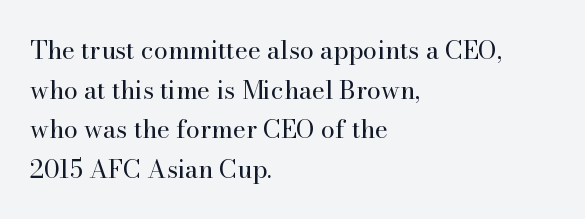
Q: Is the text bold? A: No.
Q: Is the text italic (slanted)? A: No, it is upright.
Q: Is the text underlined? A: No.
Q: How is the paragraph aligned? A: Left-aligned.
Q: Is the spacing between letters normal or unusually wide? A: Normal.
Q: Is the spacing between lines tight, normal or loose? A: Normal.
